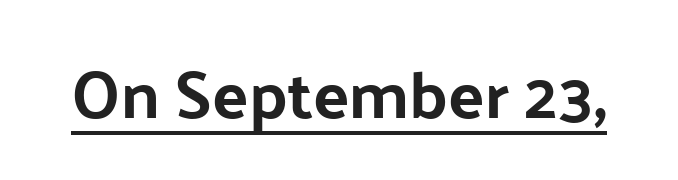
{"serif": "no", "italic": "no", "width": "normal", "stroke_contrast": "low", "x_height": "medium", "monospaced": "no", "underline": "yes", "letter_spacing": "normal", "letter_spacing_em": 0.0, "glyph_px": 67}
